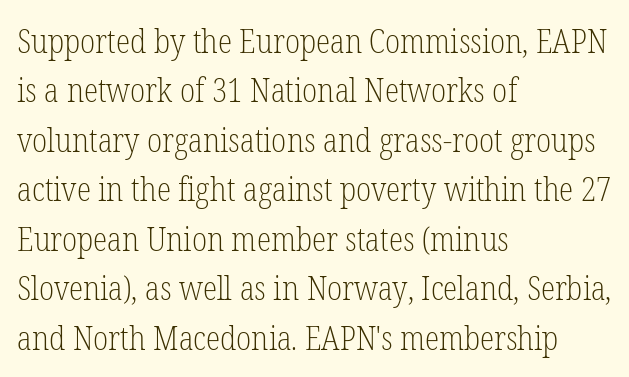
In terms of leading, this rendering sits right in the middle. Weight: not bold — regular or lighter. These lines are rendered in a variable-pitch font. Words appear dense and cohesive because spacing is normal. You can tell from the footed stems that serif type was used.
